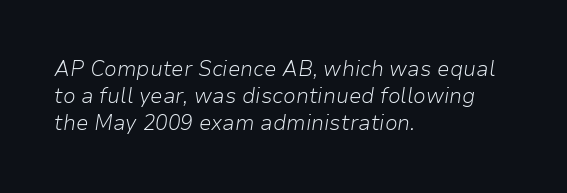
Q: Is the text bold? A: No.
Q: Is the text italic (slanted)? A: Yes, it leans right by about 9 degrees.
Q: Is the text underlined? A: No.
Q: How is the paragraph aligned? A: Left-aligned.
Q: Is the spacing between letters normal or unusually wide? A: Normal.
Q: Is the spacing between lines tight, normal or loose? A: Normal.
